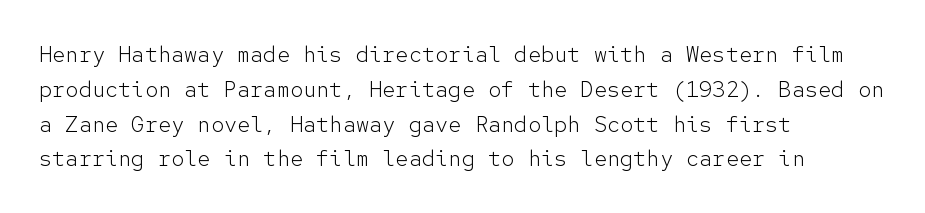
All the whitespace from short lines collects on the right. No extra tracking has been applied to these lines. Characters remain perfectly vertical along every line. The space beneath each line is pristine and unruled. Vertical stems look standard width or narrower in stroke.
